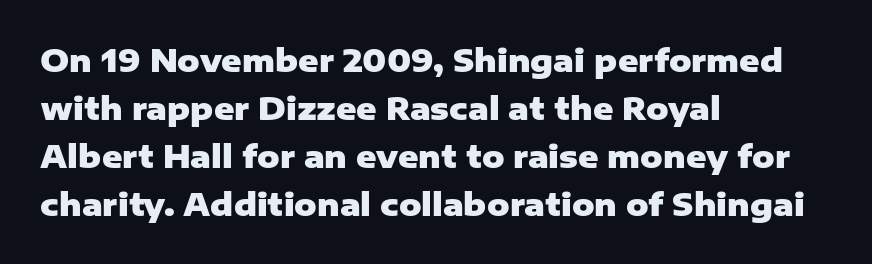
Q: Is the text bold? A: Yes.
Q: Is the text italic (slanted)? A: No, it is upright.
Q: Is the typeface a serif or a sans-serif typeface? A: Sans-serif.
Q: Is the text underlined? A: No.
Q: How is the paragraph aligned? A: Left-aligned.
Q: Is the spacing between letters normal or unusually wide? A: Normal.
Q: Is the spacing between lines tight, normal or loose? A: Normal.
Q: Width (condensed, normal, or wide)? A: Normal.
Q: Stroke contrast? A: Low.
Q: x-height? A: Medium.
Q: Monospaced? A: No.
